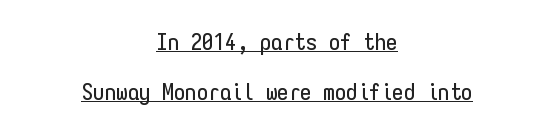
Q: Is the text italic (slanted)? A: No, it is upright.
Q: Is the text underlined? A: Yes.
Q: How is the paragraph aligned? A: Centered.
Q: Is the spacing between letters normal or unusually wide? A: Normal.
Q: Is the spacing between lines tight, normal or loose? A: Loose.
